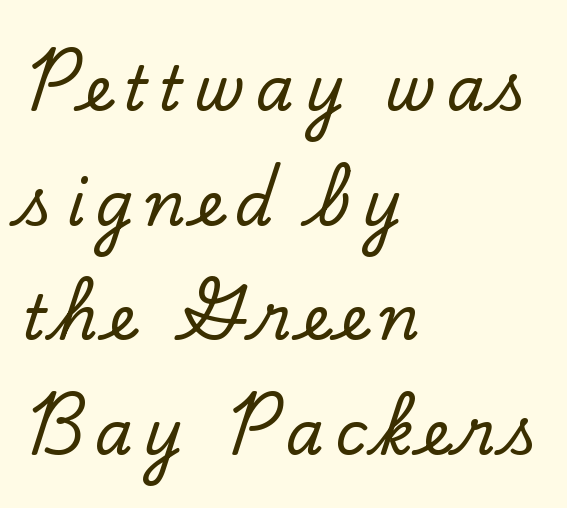
The image shows 61 px serif type; set left-aligned, line spacing 1.88x, not underlined; low stroke contrast and a small x-height.
